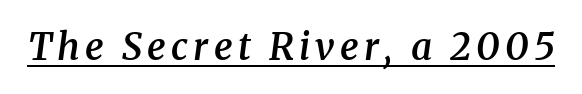
The specimen includes a rule beneath the text block's lines. Small tapered or slab feet sit at the stroke ends, so this counts as serif. Summary of weight: moderately heavy, a semibold. Do the characters align in a grid? No, the font is proportional.
